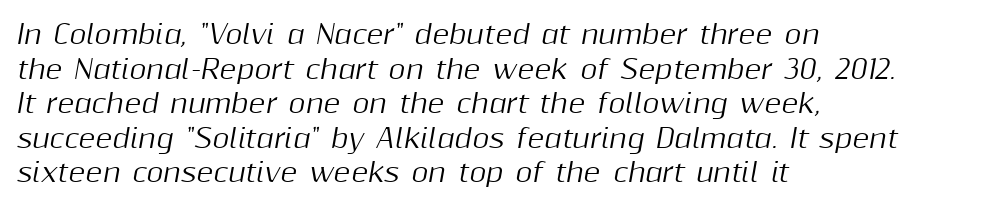
Q: Is the text italic (slanted)? A: Yes, it leans right by about 10 degrees.
Q: Is the text underlined? A: No.
Q: How is the paragraph aligned? A: Left-aligned.
Q: Is the spacing between letters normal or unusually wide? A: Normal.
Q: Is the spacing between lines tight, normal or loose? A: Normal.
